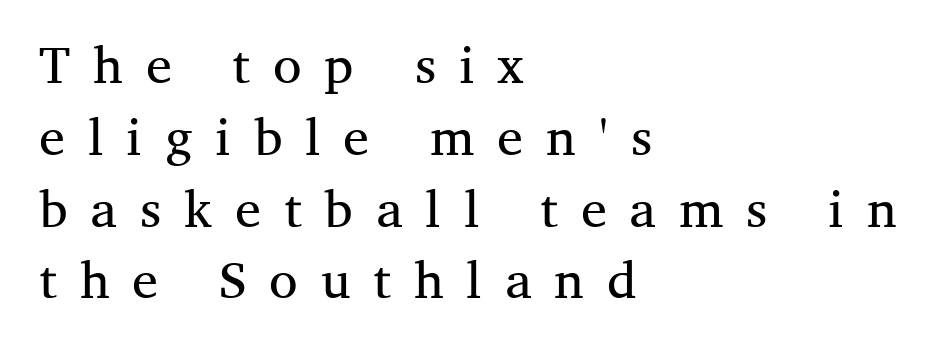
The image shows 52 px regular-weight serif type, upright; set left-aligned, normal line spacing (1.38x), unusually wide letter spacing (+0.44 em), not underlined; medium stroke contrast and a medium x-height.
